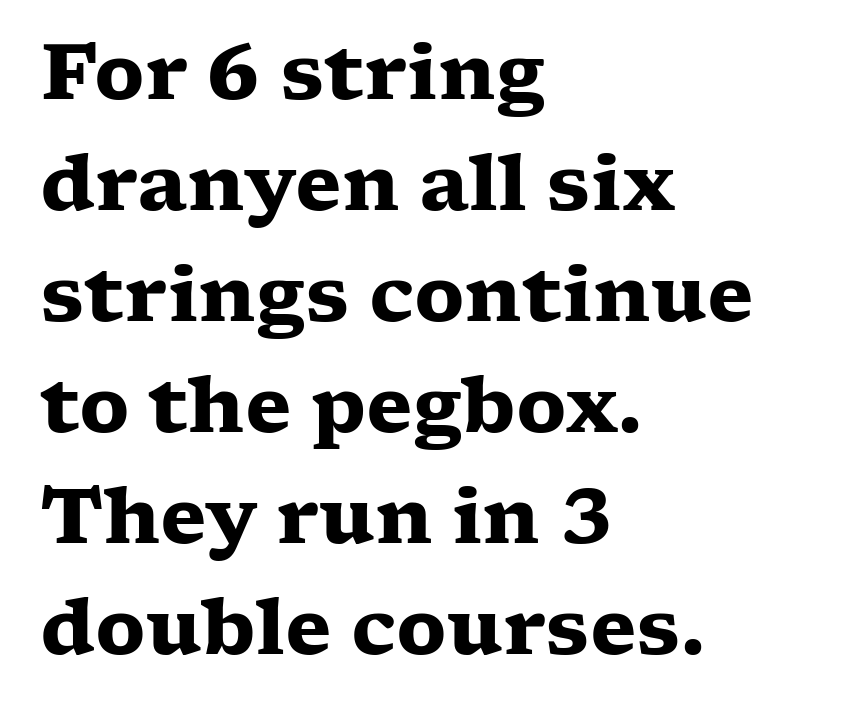
Q: Is the text bold? A: Yes.
Q: Is the text italic (slanted)? A: No, it is upright.
Q: Is the typeface a serif or a sans-serif typeface? A: Serif.
Q: Is the text underlined? A: No.
Q: How is the paragraph aligned? A: Left-aligned.
Q: Is the spacing between letters normal or unusually wide? A: Normal.
Q: Is the spacing between lines tight, normal or loose? A: Normal.
Q: Width (condensed, normal, or wide)? A: Wide.
Q: Stroke contrast? A: Low.
Q: x-height? A: Medium.
Q: Monospaced? A: No.
